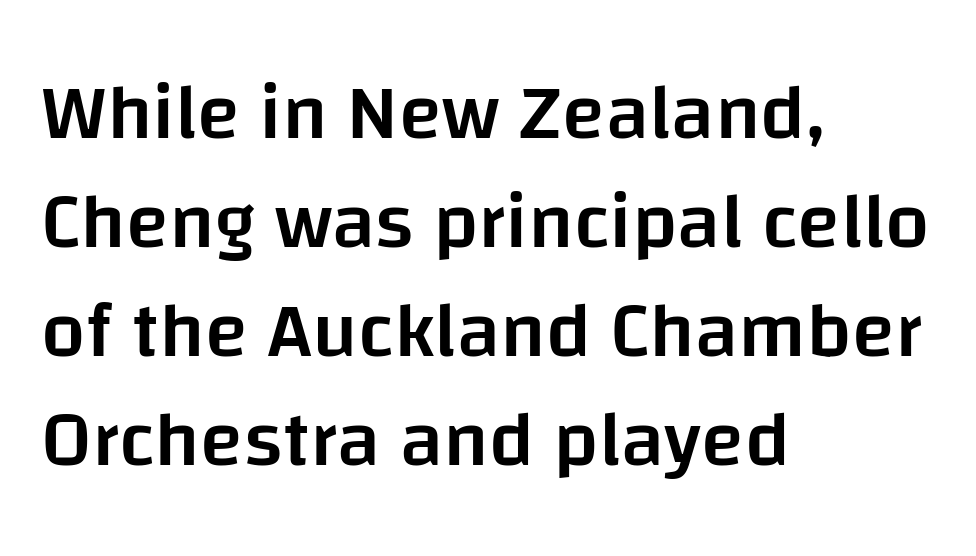
Q: Is the text bold? A: Semi-bold.
Q: Is the text italic (slanted)? A: No, it is upright.
Q: Is the typeface a serif or a sans-serif typeface? A: Sans-serif.
Q: Is the text underlined? A: No.
Q: How is the paragraph aligned? A: Left-aligned.
Q: Is the spacing between letters normal or unusually wide? A: Normal.
Q: Is the spacing between lines tight, normal or loose? A: Normal.
Q: Width (condensed, normal, or wide)? A: Normal.
Q: Stroke contrast? A: Low.
Q: x-height? A: Large.
Q: Monospaced? A: No.
